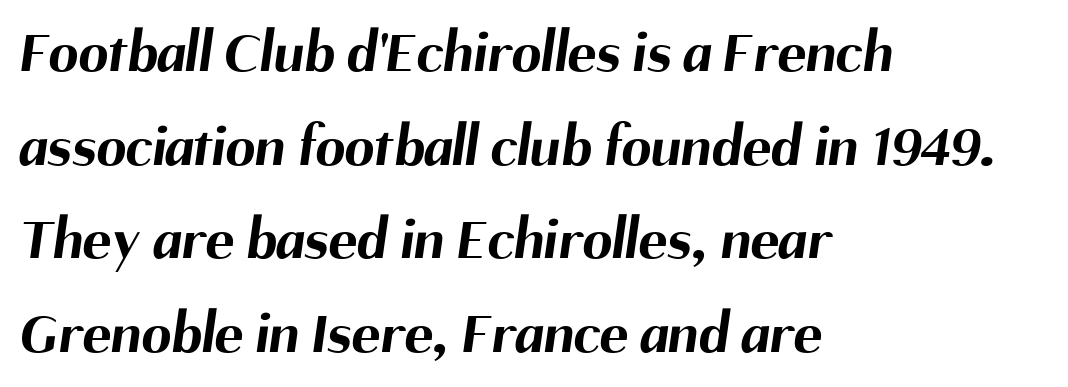
Q: Is the text bold? A: Yes.
Q: Is the typeface a serif or a sans-serif typeface? A: Sans-serif.
Q: Is the text underlined? A: No.
Q: How is the paragraph aligned? A: Left-aligned.
Q: Is the spacing between letters normal or unusually wide? A: Normal.
Q: Is the spacing between lines tight, normal or loose? A: Normal.
Q: Width (condensed, normal, or wide)? A: Normal.
Q: Stroke contrast? A: Medium.
Q: x-height? A: Medium.
Q: Monospaced? A: No.
